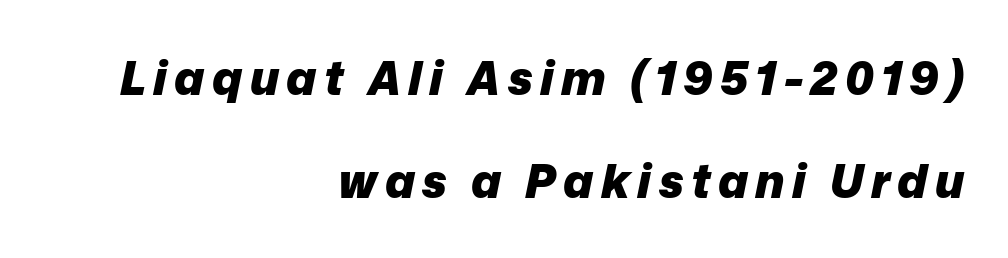
{"italic": "yes", "lean": "right", "slant_degrees": 12, "bold": "yes", "weight": "heavy", "width": "normal", "stroke_contrast": "low", "x_height": "medium", "monospaced": "no", "underline": "no", "align": "right", "line_spacing": "loose", "line_spacing_ratio": 2.25, "glyph_px": 46}
